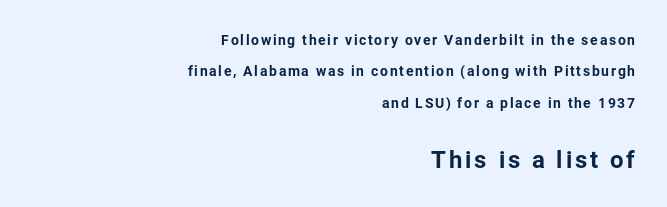
Q: Is the text italic (slanted)? A: No, it is upright.
Q: Is the text underlined? A: No.
Q: How is the paragraph aligned? A: Right-aligned.
Q: Is the spacing between lines tight, normal or loose? A: Loose.
Q: Which block of text is set in a larger size, the first (top) or the second (bottom)? A: The second (bottom) one.
